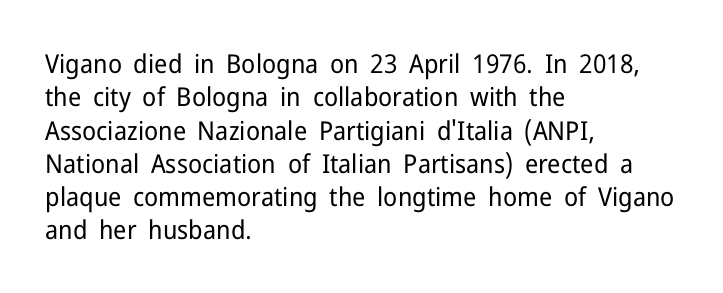
The image shows 26 px text type, upright; set left-aligned, normal line spacing (1.28x), normal letter spacing, not underlined.
